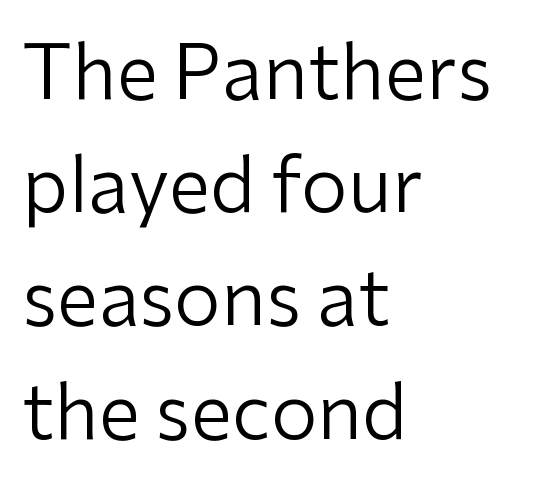
The image shows 75 px regular-weight sans-serif type, upright; set left-aligned, normal line spacing (1.51x), normal letter spacing, not underlined; low stroke contrast and a medium x-height.
